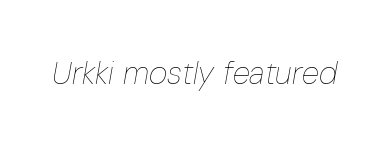
Q: Is the text bold? A: No.
Q: Is the text italic (slanted)? A: Yes, it leans right by about 10 degrees.
Q: Is the text underlined? A: No.
Q: Is the spacing between letters normal or unusually wide? A: Normal.
Q: Width (condensed, normal, or wide)? A: Condensed.
Q: Stroke contrast? A: Low.
Q: x-height? A: Medium.
Q: Monospaced? A: No.
